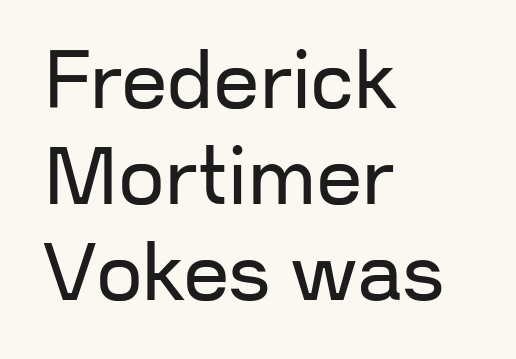
The image shows 80 px regular-weight sans-serif type, upright; set left-aligned, line spacing 1.2x, normal letter spacing, not underlined; low stroke contrast and a medium x-height.
